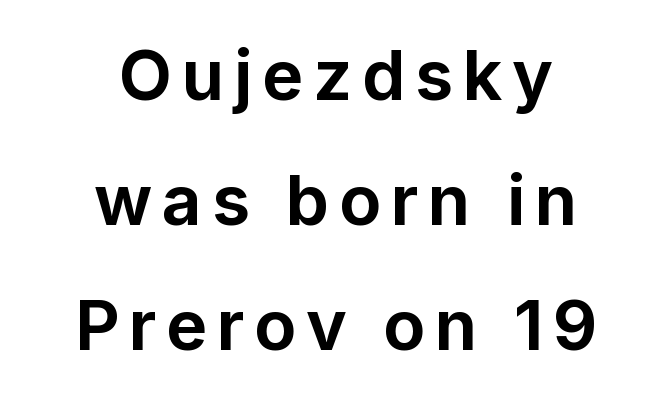
Q: Is the text bold? A: Yes.
Q: Is the text italic (slanted)? A: No, it is upright.
Q: Is the typeface a serif or a sans-serif typeface? A: Sans-serif.
Q: Is the text underlined? A: No.
Q: How is the paragraph aligned? A: Centered.
Q: Width (condensed, normal, or wide)? A: Normal.
Q: Stroke contrast? A: Low.
Q: x-height? A: Medium.
Q: Monospaced? A: No.
